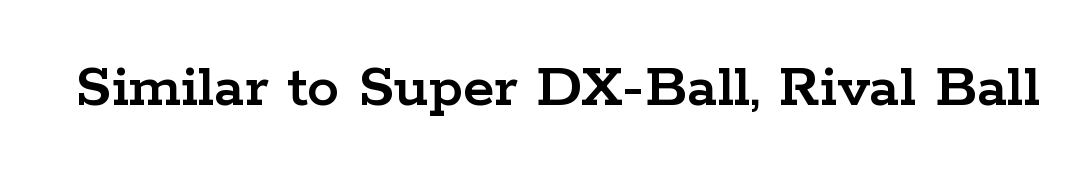
Proportional: the letters do not fall into vertical columns. Descenders are the only things crossing below the line. I'd call this a serif setting — the letters wear small feet. How are the letters spaced? Ordinarily, with no added tracking. Designer's note — italics off, roman on.
